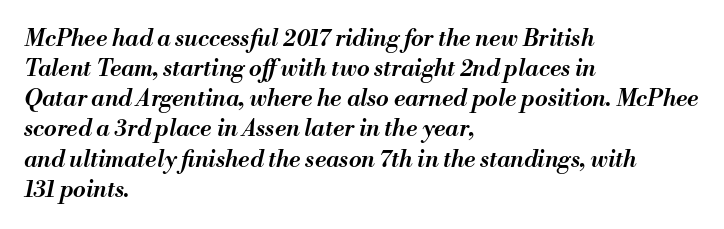
The leading is moderate, giving the passage an even texture. The font's italic variant was chosen for this text. Compared with typical body copy, the letter spacing here is the same. Line beginnings align vertically; line endings do not.
